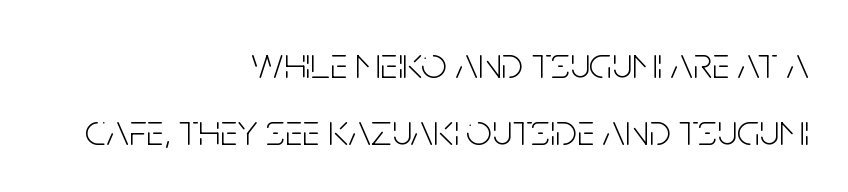
The image shows 45 px light, condensed sans-serif type, upright; set right-aligned, normal line spacing (1.49x), normal letter spacing, not underlined; low stroke contrast and a large x-height.
